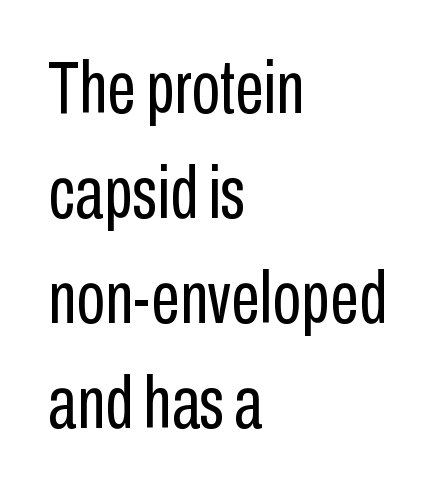
The image shows 74 px regular-weight, condensed sans-serif type, upright; set left-aligned, normal line spacing (1.42x), normal letter spacing, not underlined; low stroke contrast and a medium x-height.
